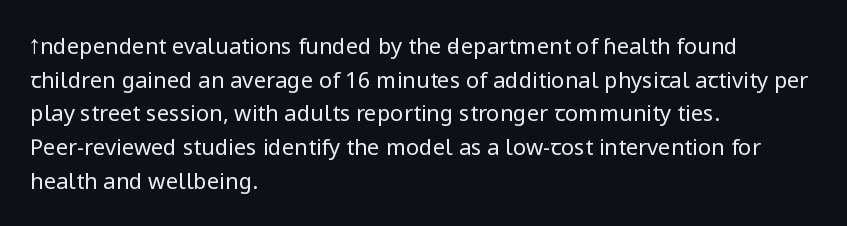
The image shows 22 px text type, upright; set left-aligned, normal line spacing (1.53x), normal letter spacing, not underlined.
